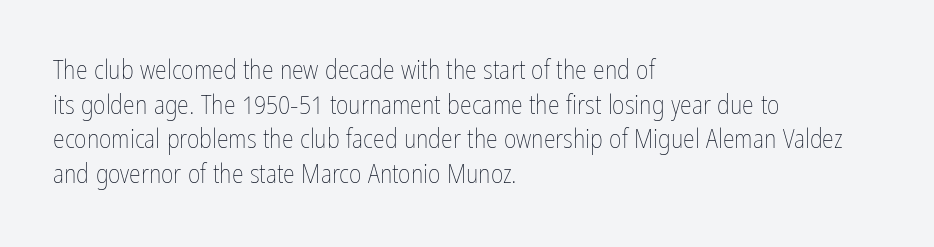
Q: Is the text bold? A: No.
Q: Is the text italic (slanted)? A: No, it is upright.
Q: Is the text underlined? A: No.
Q: How is the paragraph aligned? A: Left-aligned.
Q: Is the spacing between letters normal or unusually wide? A: Normal.
Q: Is the spacing between lines tight, normal or loose? A: Normal.
